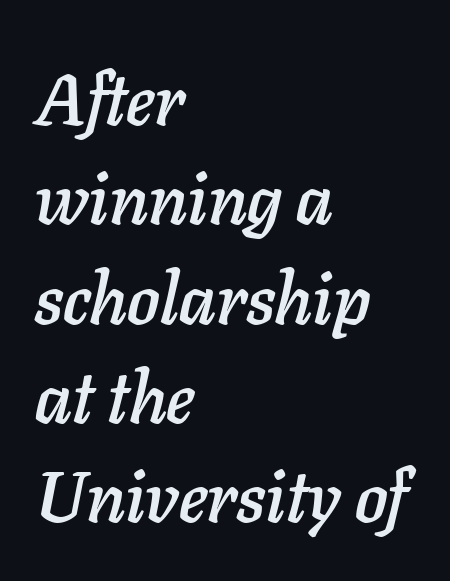
The leading is moderate, giving the passage an even texture. Descenders hang freely into open space. The whole block is typeset with a tilt. Where is the straight margin? On the left. Students, note that the glyphs here touch the page at normal intervals.
